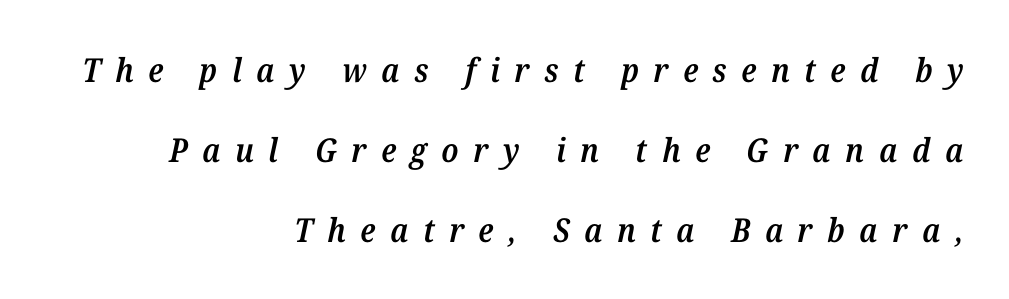
Q: Is the text bold? A: Semi-bold.
Q: Is the text italic (slanted)? A: Yes, it leans right by about 12 degrees.
Q: Is the typeface a serif or a sans-serif typeface? A: Serif.
Q: Is the text underlined? A: No.
Q: How is the paragraph aligned? A: Right-aligned.
Q: Is the spacing between letters normal or unusually wide? A: Unusually wide.
Q: Is the spacing between lines tight, normal or loose? A: Loose.
Q: Width (condensed, normal, or wide)? A: Normal.
Q: Stroke contrast? A: Medium.
Q: x-height? A: Medium.
Q: Monospaced? A: No.
